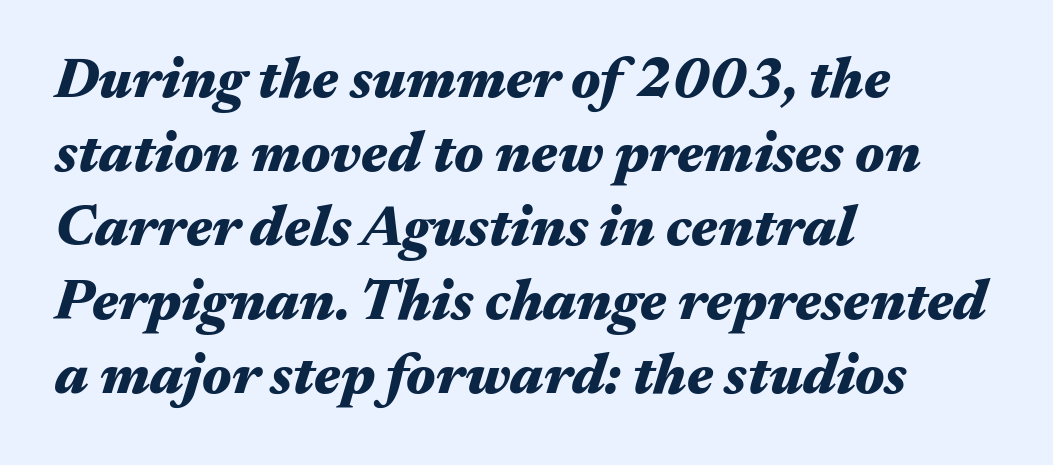
The image shows 57 px heavy, wide type, italic (leaning right); set left-aligned, normal line spacing (1.3x), normal letter spacing, not underlined; medium stroke contrast and a medium x-height.
